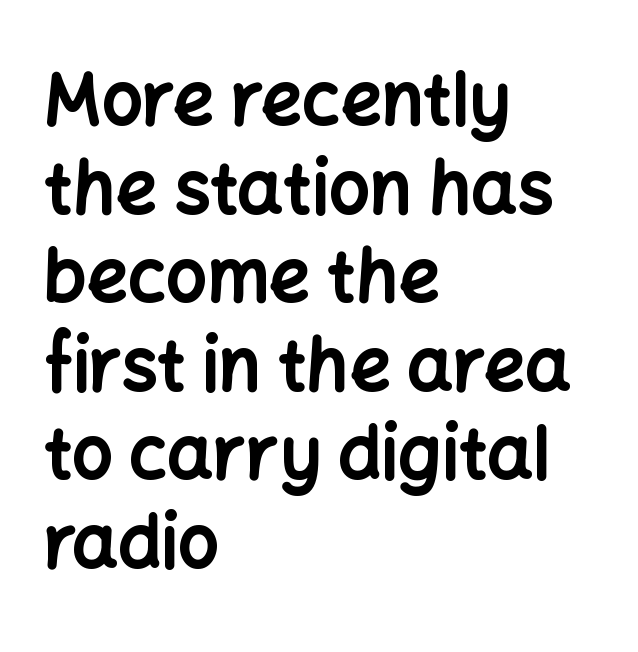
The image shows 72 px bold sans-serif type, upright; set left-aligned, line spacing 1.23x, normal letter spacing, not underlined; low stroke contrast and a medium x-height.
